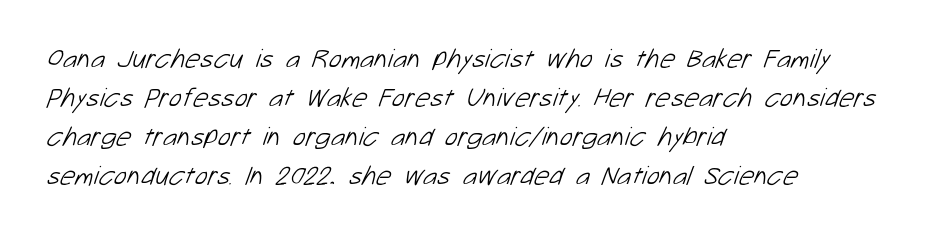
How are the letters spaced? Ordinarily, with no added tracking. Rows of type keep a routine distance in the vertical direction. No extra ink here — the face is not bold. Left-aligned paragraph, ragged on the right. The strip under each line holds only bare page.
